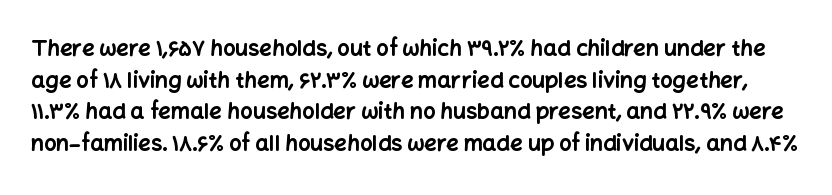
The image shows 22 px bold type, upright; set normal line spacing (1.44x), normal letter spacing, not underlined.
